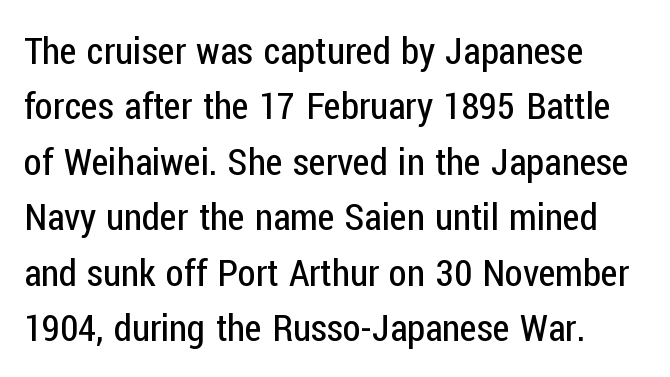
The image shows 37 px regular-weight, condensed sans-serif type, upright; set left-aligned, normal line spacing (1.5x), normal letter spacing, not underlined; low stroke contrast and a medium x-height.
